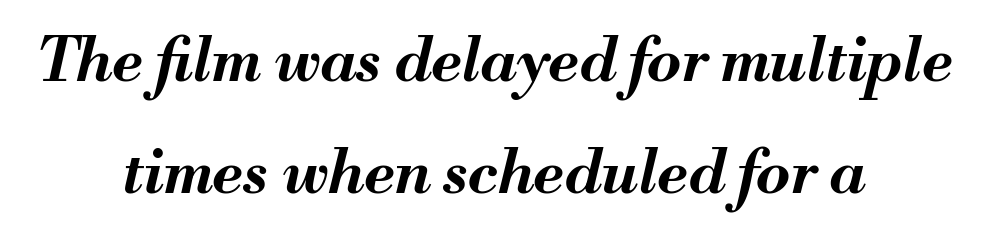
{"italic": "yes", "lean": "right", "slant_degrees": 13, "bold": "yes", "weight": "bold", "width": "normal", "stroke_contrast": "medium", "x_height": "small", "monospaced": "no", "underline": "no", "align": "center", "line_spacing_ratio": 1.83, "letter_spacing": "normal", "letter_spacing_em": 0.0, "glyph_px": 61}
